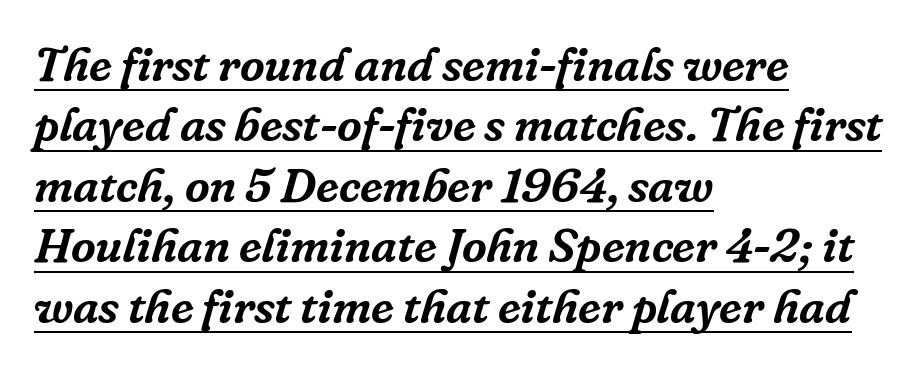
{"serif": "yes", "italic": "yes", "lean": "right", "slant_degrees": 16, "width": "normal", "stroke_contrast": "low", "x_height": "medium", "monospaced": "no", "underline": "yes", "align": "left", "line_spacing": "normal", "line_spacing_ratio": 1.26, "letter_spacing": "normal", "letter_spacing_em": 0.0, "glyph_px": 48}
